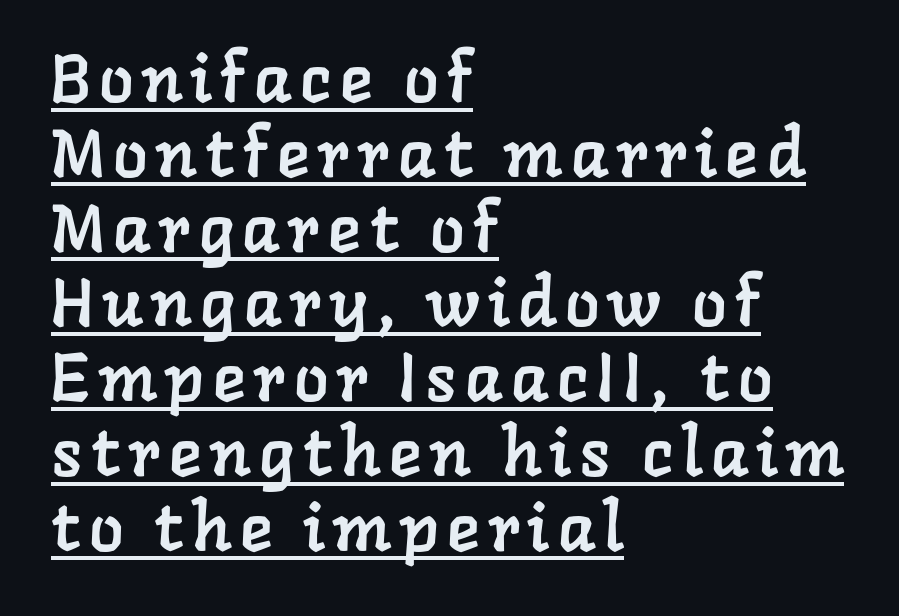
To sum up the face: it has serifs. This block would grow much taller if given ordinary leading; it's compressed now. Caption: lettering with a line underneath. Is this a fixed-width face? No — the glyphs have proportional, varying widths. Which margin do the lines hug? The left one — the right edge is uneven.
